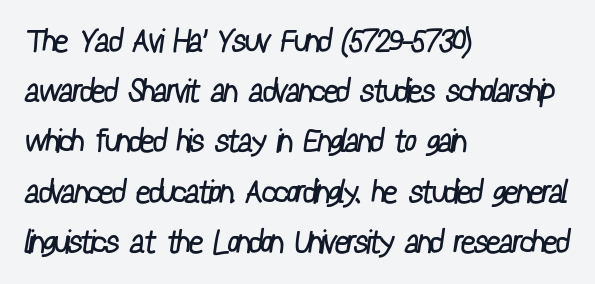
{"serif": "no", "bold": "no", "weight": "regular", "width": "condensed", "stroke_contrast": "low", "x_height": "medium", "monospaced": "no", "underline": "no", "align": "left", "line_spacing": "normal", "line_spacing_ratio": 1.57, "letter_spacing": "normal", "letter_spacing_em": 0.0, "glyph_px": 32}
